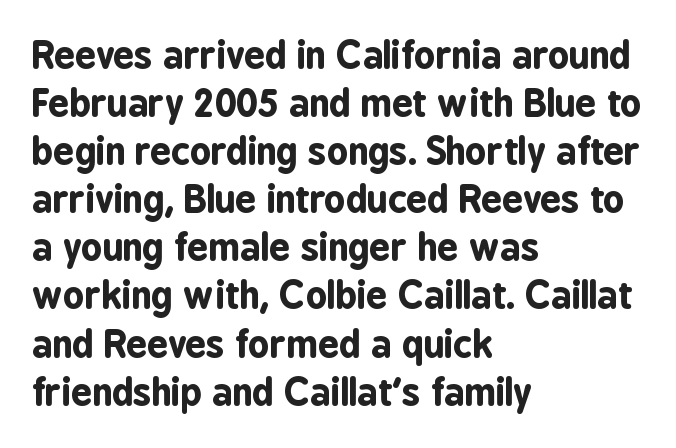
{"serif": "no", "italic": "no", "bold": "yes", "weight": "bold", "width": "condensed", "stroke_contrast": "low", "x_height": "medium", "monospaced": "no", "underline": "no", "align": "left", "line_spacing": "normal", "line_spacing_ratio": 1.3, "letter_spacing": "normal", "letter_spacing_em": 0.0, "glyph_px": 37}
